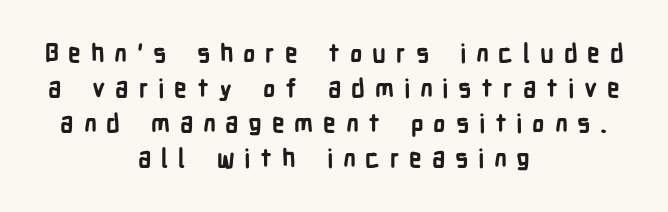
Leftover space on each line is divided equally before and after the words. Glance below the letters and you will spot only blank space. Horizontal bands of white between lines are of average thickness. You could only call the tracking loose — the letters float apart. Quick note: not italic, upright. As a designer I'd log this as weight 700, bold.
